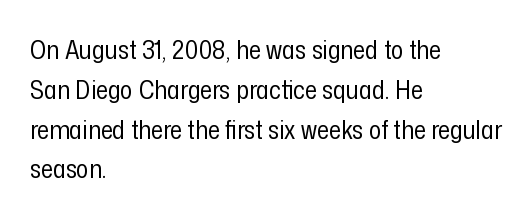
{"italic": "no", "bold": "no", "underline": "no", "align": "left", "line_spacing": "normal", "line_spacing_ratio": 1.53, "letter_spacing": "normal", "letter_spacing_em": 0.0, "glyph_px": 26}
